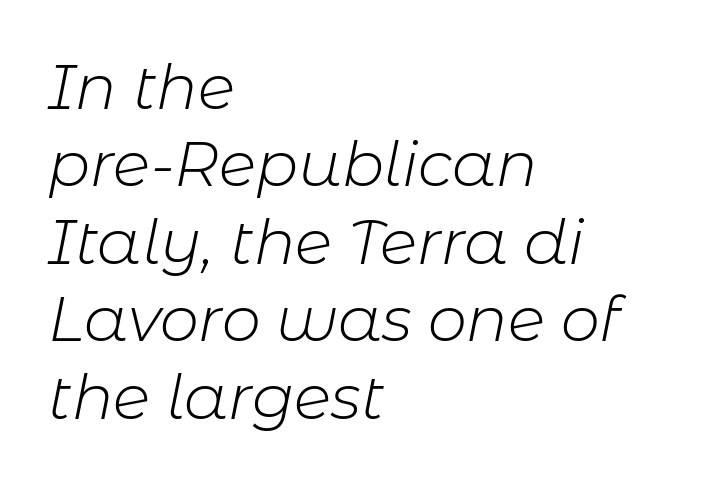
Think of a printed novel: that variable character pitch is what you see here. The typesetting does not lean heavy: it is not bold. The typography opts for an oblique posture over an upright one. Letters rest on an invisible, unmarked baseline.
